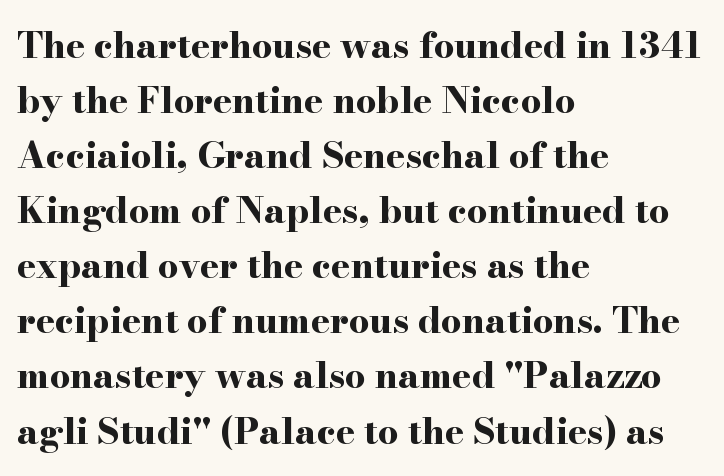
Q: Is the text bold? A: Yes.
Q: Is the text italic (slanted)? A: No, it is upright.
Q: Is the typeface a serif or a sans-serif typeface? A: Serif.
Q: Is the text underlined? A: No.
Q: How is the paragraph aligned? A: Left-aligned.
Q: Is the spacing between letters normal or unusually wide? A: Normal.
Q: Is the spacing between lines tight, normal or loose? A: Normal.
Q: Width (condensed, normal, or wide)? A: Wide.
Q: Stroke contrast? A: High.
Q: x-height? A: Small.
Q: Monospaced? A: No.
